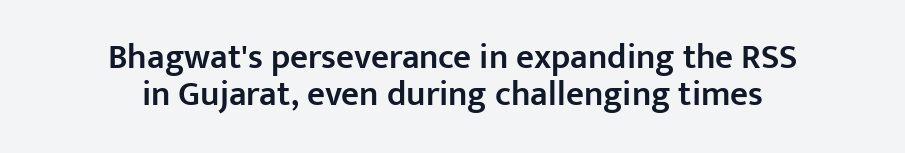
{"serif": "no", "italic": "no", "bold": "semi", "weight": "semibold", "width": "normal", "stroke_contrast": "low", "x_height": "medium", "monospaced": "no", "underline": "no", "align": "center", "line_spacing": "tight", "line_spacing_ratio": 1.06, "letter_spacing": "normal", "letter_spacing_em": 0.0, "glyph_px": 35}
